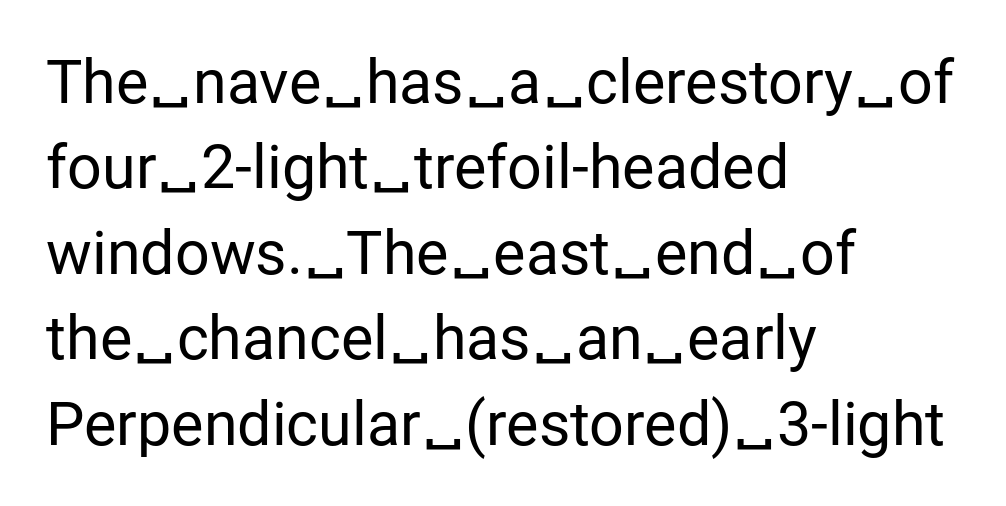
The image shows 61 px regular-weight sans-serif type, upright; set left-aligned, normal line spacing (1.4x), normal letter spacing, not underlined; low stroke contrast and a medium x-height.
